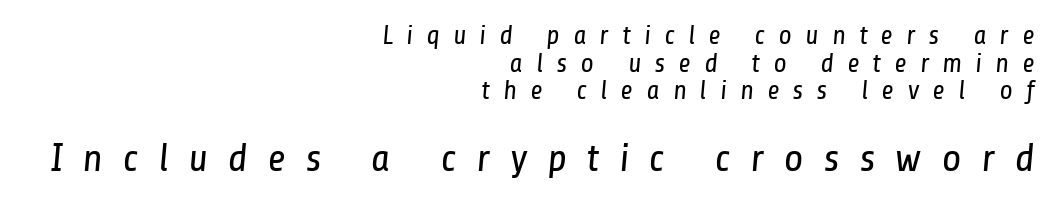
Is there much room between lines? No — they nearly touch. Examine the stroke ends and you'll find no serifs. Is this a heavy cut? Hardly; it is regular or lighter. Caption: upper text group reduced, lower text group enlarged. Each line ends at the same right margin while the left side varies. Spacing verdict: proportional, widths tailored to each character.
